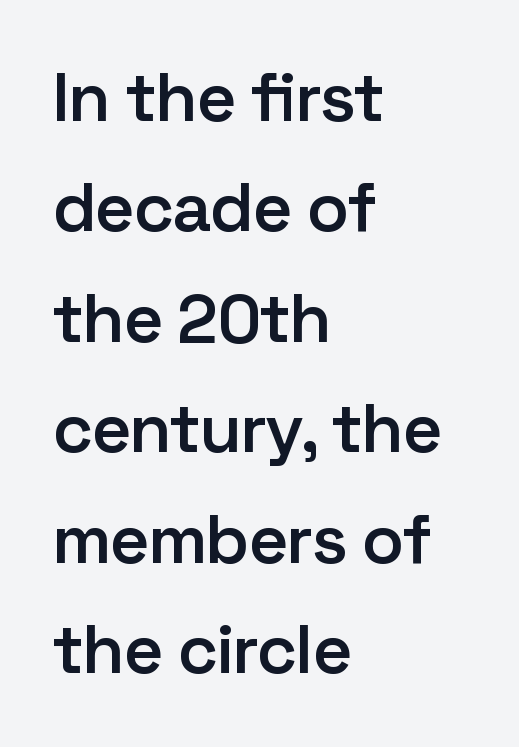
The gap between lines stays unmarked. The passage shown is typed in a proportional face where columns would drift. Alignment: flush left. Summary of weight: moderately heavy, a semibold. Quick note: interline space is typical.
